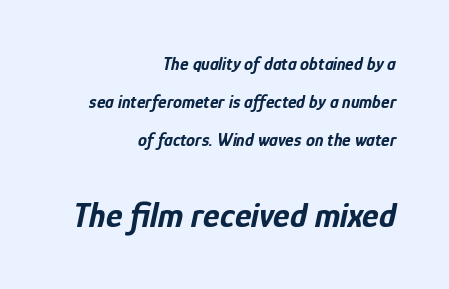
Set as a true bold cut, around the 700 mark. A bare baseline throughout the passage. Loosely led — the rows are spread out. These lines are rendered in a variable-pitch font. Style check: oblique.
